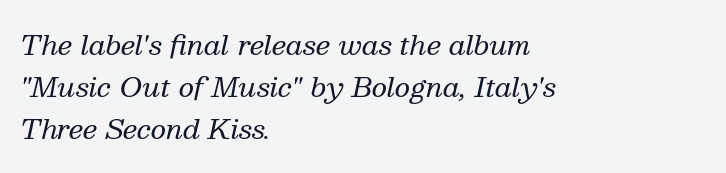
{"italic": "yes", "lean": "right", "slant_degrees": 13, "bold": "no", "underline": "no", "align": "left", "line_spacing": "normal", "line_spacing_ratio": 1.56, "letter_spacing": "normal", "letter_spacing_em": 0.0, "glyph_px": 27}
